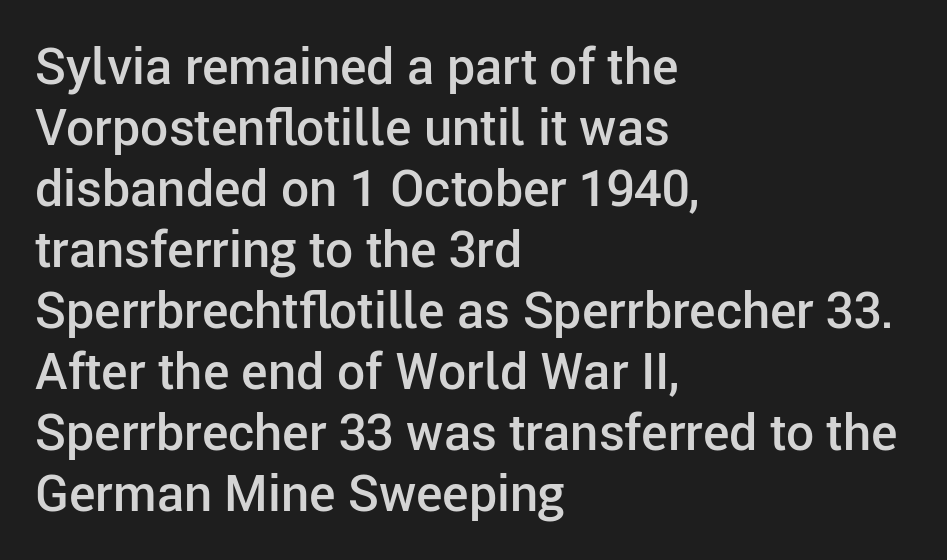
The image shows 50 px semibold sans-serif type, upright; set left-aligned, line spacing 1.22x, normal letter spacing, not underlined; low stroke contrast and a medium x-height.
